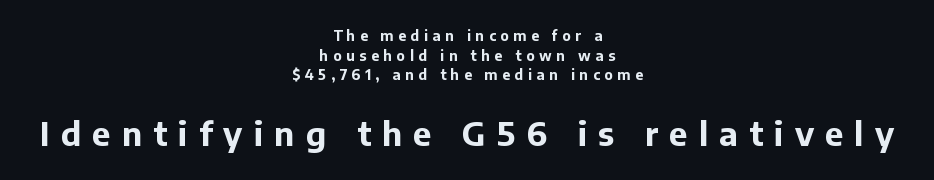
{"serif": "no", "italic": "no", "bold": "yes", "weight": "bold", "width": "normal", "stroke_contrast": "low", "x_height": "medium", "monospaced": "no", "underline": "no", "align": "center", "line_spacing": "normal", "line_spacing_ratio": 1.41, "letter_spacing": "wide", "letter_spacing_em": 0.34, "larger_block": "second", "size_ratio": 2.36, "glyph_px": 33}
